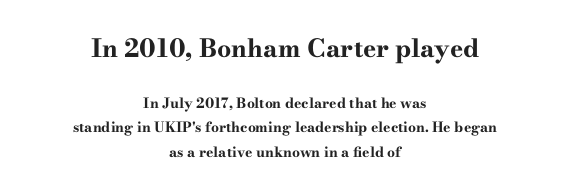
{"italic": "no", "bold": "yes", "underline": "no", "align": "center", "line_spacing_ratio": 1.75, "letter_spacing": "normal", "letter_spacing_em": 0.0, "larger_block": "first", "size_ratio": 1.79, "glyph_px": 25}
